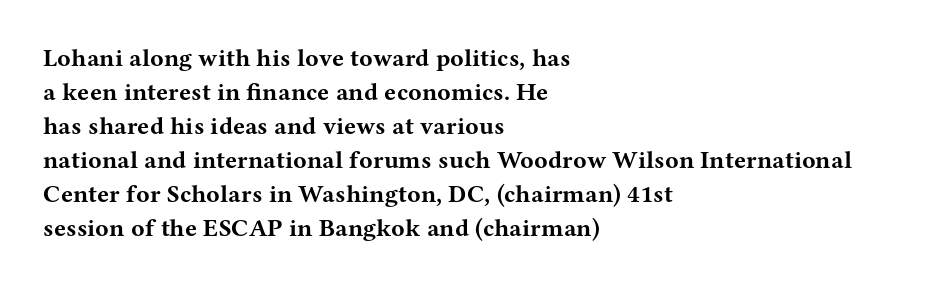
Q: Is the text bold? A: Yes.
Q: Is the text italic (slanted)? A: No, it is upright.
Q: Is the text underlined? A: No.
Q: How is the paragraph aligned? A: Left-aligned.
Q: Is the spacing between letters normal or unusually wide? A: Normal.
Q: Is the spacing between lines tight, normal or loose? A: Normal.
